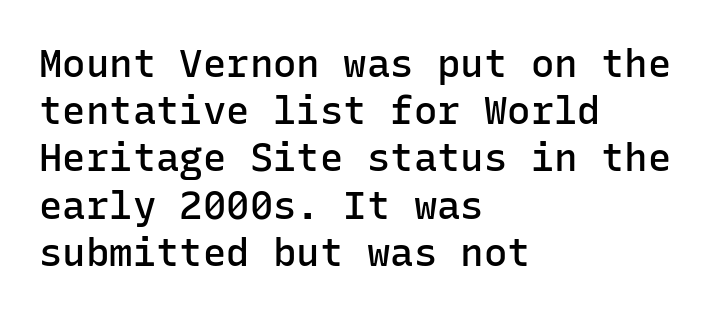
The image shows 39 px semibold sans-serif type, upright, monospaced; set left-aligned, line spacing 1.21x, normal letter spacing, not underlined; low stroke contrast and a medium x-height.
